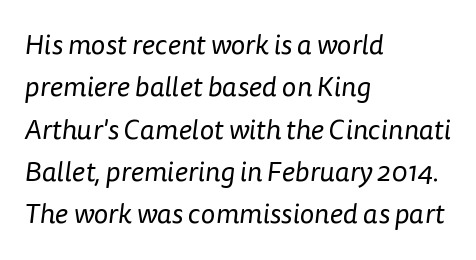
{"serif": "no", "bold": "no", "weight": "regular", "width": "normal", "stroke_contrast": "low", "x_height": "medium", "monospaced": "no", "underline": "no", "align": "left", "line_spacing": "normal", "line_spacing_ratio": 1.51, "letter_spacing": "normal", "letter_spacing_em": 0.0, "glyph_px": 28}
